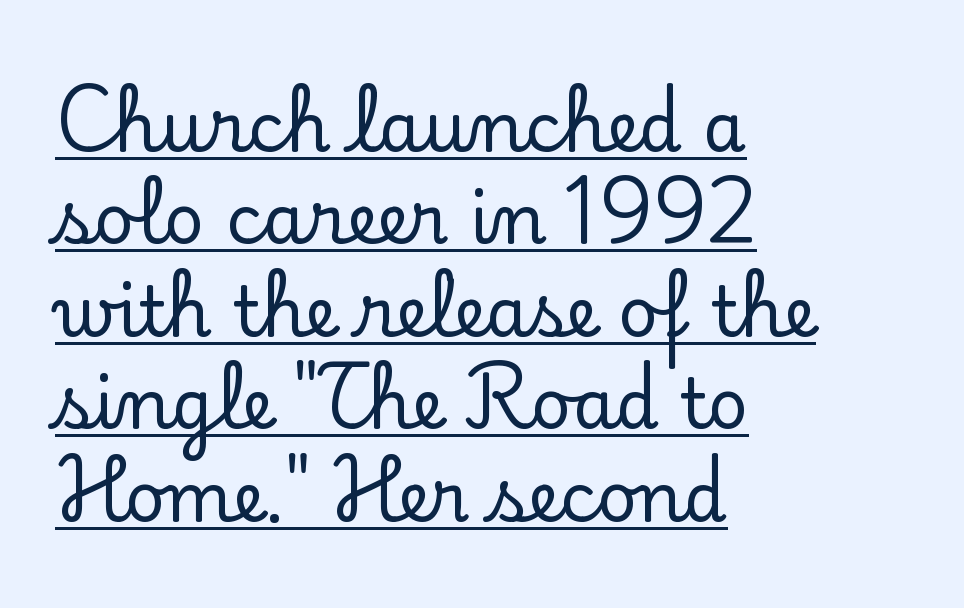
Q: Is the text italic (slanted)? A: No, it is upright.
Q: Is the typeface a serif or a sans-serif typeface? A: Serif.
Q: Is the text underlined? A: Yes.
Q: How is the paragraph aligned? A: Left-aligned.
Q: Is the spacing between letters normal or unusually wide? A: Normal.
Q: Is the spacing between lines tight, normal or loose? A: Normal.
Q: Width (condensed, normal, or wide)? A: Normal.
Q: Stroke contrast? A: Low.
Q: x-height? A: Small.
Q: Monospaced? A: No.
